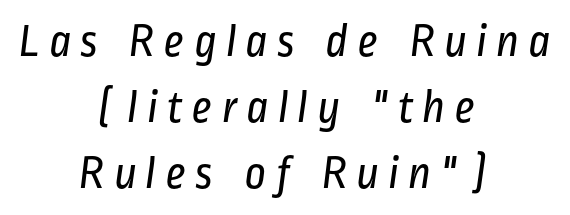
The image shows 47 px regular-weight, condensed sans-serif type; set centered, normal line spacing (1.4x), not underlined; low stroke contrast and a medium x-height.
